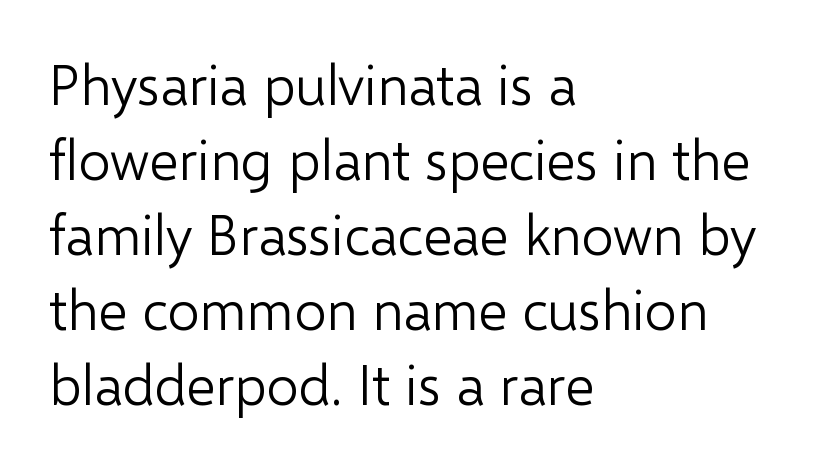
Serifs: no, the terminals of the letterforms are clean. The lines are quadded left. Clear beneath every line of the passage. Heft: none added — not bold. The font's upright variant was chosen for this text.
